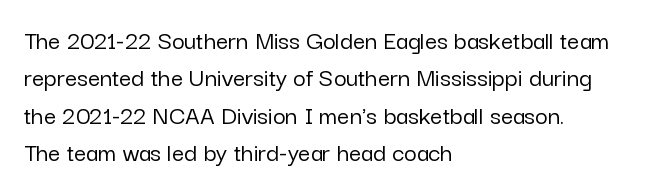
Normally led — the rows are evenly, conventionally spaced. Letter spacing: default. This is the regular roman posture of the typeface. Clear beneath every line of the passage. This rendering uses left alignment, leaving the right contour irregular.
